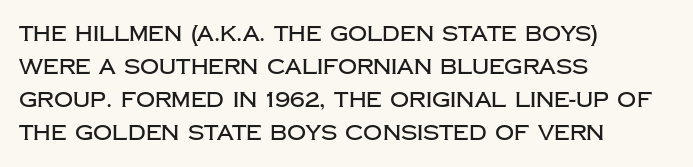
The image shows 21 px text type, upright; set left-aligned, normal line spacing (1.57x), normal letter spacing, not underlined.
